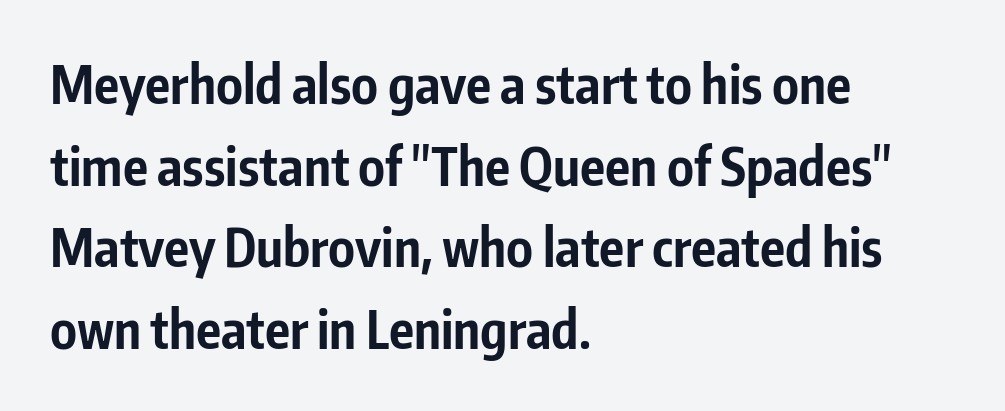
{"serif": "no", "italic": "no", "bold": "yes", "weight": "bold", "width": "condensed", "stroke_contrast": "low", "x_height": "medium", "monospaced": "no", "underline": "no", "align": "left", "line_spacing": "normal", "line_spacing_ratio": 1.57, "letter_spacing": "normal", "letter_spacing_em": 0.0, "glyph_px": 52}
